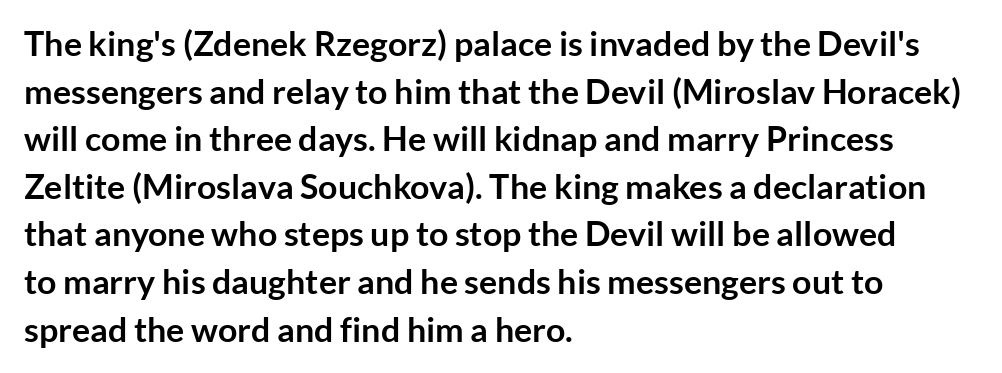
Q: Is the text bold? A: Yes.
Q: Is the text italic (slanted)? A: No, it is upright.
Q: Is the typeface a serif or a sans-serif typeface? A: Sans-serif.
Q: Is the text underlined? A: No.
Q: How is the paragraph aligned? A: Left-aligned.
Q: Is the spacing between letters normal or unusually wide? A: Normal.
Q: Is the spacing between lines tight, normal or loose? A: Normal.
Q: Width (condensed, normal, or wide)? A: Normal.
Q: Stroke contrast? A: Low.
Q: x-height? A: Medium.
Q: Monospaced? A: No.
